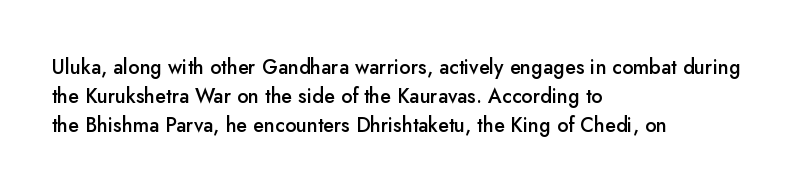
{"italic": "no", "bold": "semi", "underline": "no", "align": "left", "line_spacing": "normal", "line_spacing_ratio": 1.44, "letter_spacing": "normal", "letter_spacing_em": 0.0, "glyph_px": 20}
